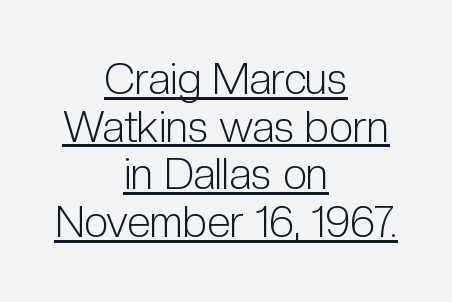
The image shows 43 px light, condensed sans-serif type, upright; set centered, tight line spacing (1.11x), normal letter spacing, underlined; low stroke contrast and a medium x-height.
